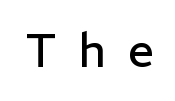
The weight tops out at a normal text grade. Rendered with straight, roman letterforms. Letterform terminals end flat and unadorned throughout the passage. The gap between lines stays unmarked. Observe the wide spacing: letters keep a clear distance from each other. The letters advance in unequal steps, a hallmark of proportional type.
